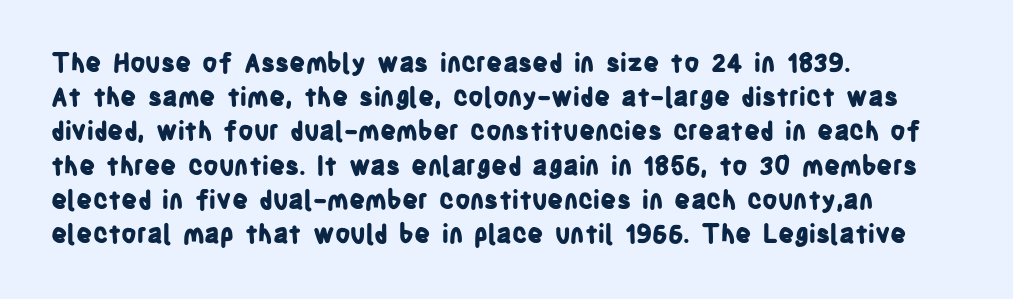
The image shows 25 px bold type, upright; set left-aligned, normal line spacing (1.37x), normal letter spacing, not underlined.
